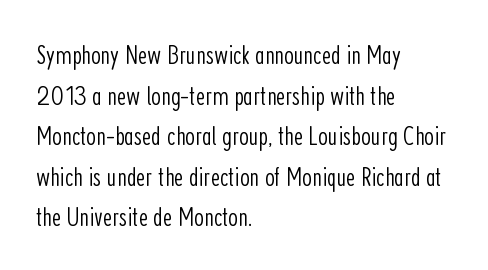
Q: Is the text bold? A: No.
Q: Is the text italic (slanted)? A: No, it is upright.
Q: Is the typeface a serif or a sans-serif typeface? A: Sans-serif.
Q: Is the text underlined? A: No.
Q: How is the paragraph aligned? A: Left-aligned.
Q: Is the spacing between letters normal or unusually wide? A: Normal.
Q: Is the spacing between lines tight, normal or loose? A: Normal.
Q: Width (condensed, normal, or wide)? A: Condensed.
Q: Stroke contrast? A: Low.
Q: x-height? A: Medium.
Q: Monospaced? A: No.
